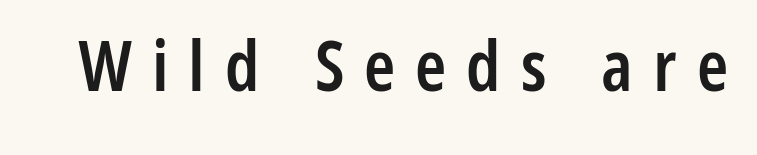
{"serif": "no", "italic": "no", "bold": "semi", "weight": "semibold", "width": "condensed", "stroke_contrast": "low", "x_height": "medium", "monospaced": "no", "underline": "no", "letter_spacing": "wide", "letter_spacing_em": 0.28, "glyph_px": 71}
